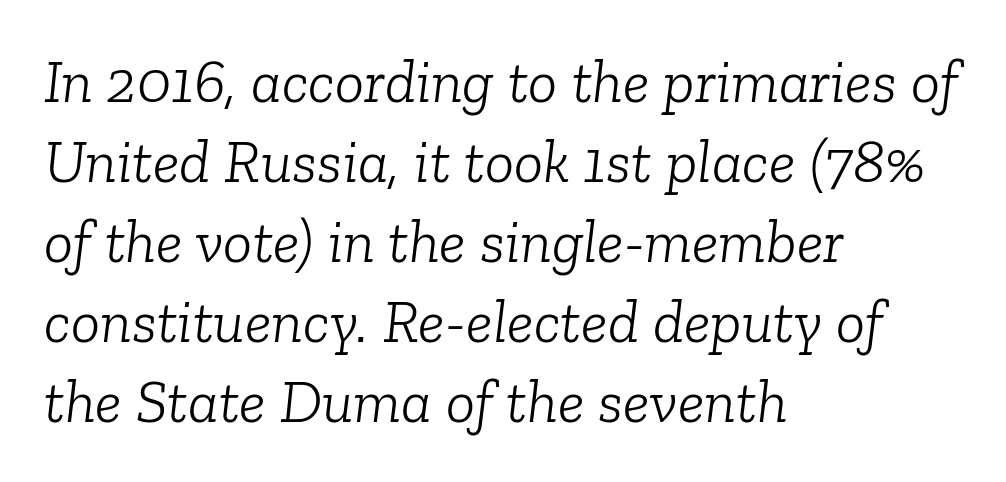
The passage shown has conventional tracking throughout. Each line starts at the same left margin while the right side varies. The passage shown is typed in a proportional face where columns would drift. Underlining? Definitely not there. The passage shown is typeset with a serif family.
